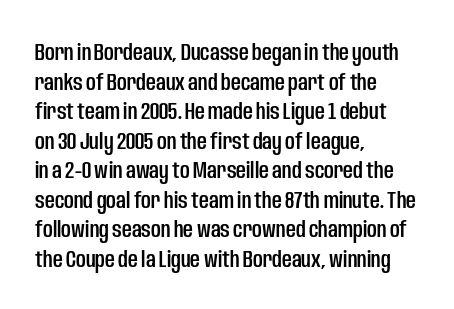
{"italic": "no", "underline": "no", "align": "left", "line_spacing_ratio": 1.23, "letter_spacing": "normal", "letter_spacing_em": 0.0, "glyph_px": 24}
